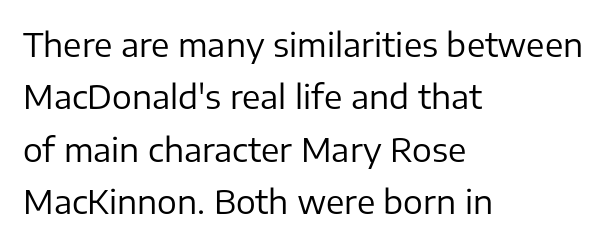
Q: Is the text bold? A: No.
Q: Is the text italic (slanted)? A: No, it is upright.
Q: Is the typeface a serif or a sans-serif typeface? A: Sans-serif.
Q: Is the text underlined? A: No.
Q: How is the paragraph aligned? A: Left-aligned.
Q: Is the spacing between letters normal or unusually wide? A: Normal.
Q: Is the spacing between lines tight, normal or loose? A: Normal.
Q: Width (condensed, normal, or wide)? A: Normal.
Q: Stroke contrast? A: Low.
Q: x-height? A: Medium.
Q: Monospaced? A: No.
